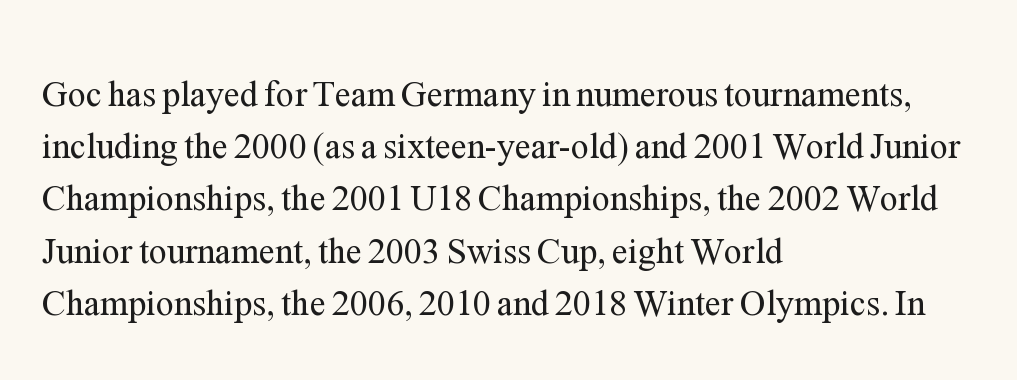
The image shows 36 px regular-weight serif type, upright; set left-aligned, normal line spacing (1.45x), normal letter spacing, not underlined; medium stroke contrast and a medium x-height.
